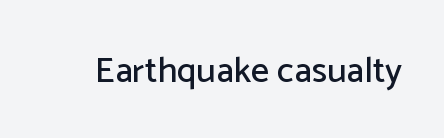
{"serif": "no", "italic": "no", "width": "normal", "stroke_contrast": "low", "x_height": "medium", "monospaced": "no", "underline": "no", "letter_spacing": "normal", "letter_spacing_em": 0.0, "glyph_px": 36}
